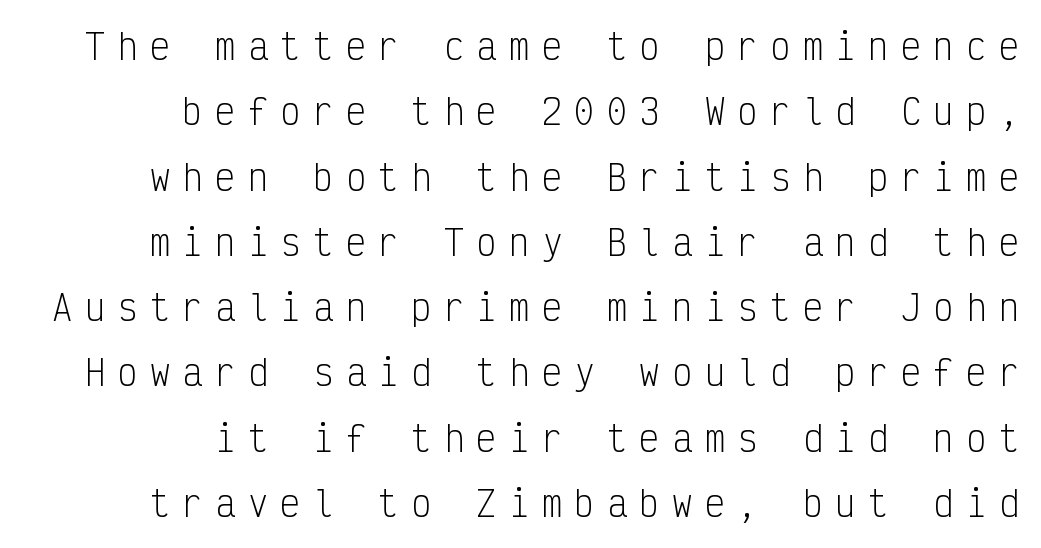
{"serif": "no", "italic": "no", "bold": "no", "weight": "light", "width": "condensed", "stroke_contrast": "low", "x_height": "medium", "monospaced": "yes", "underline": "no", "align": "right", "line_spacing": "loose", "line_spacing_ratio": 1.92, "letter_spacing": "wide", "letter_spacing_em": 0.36, "glyph_px": 34}
